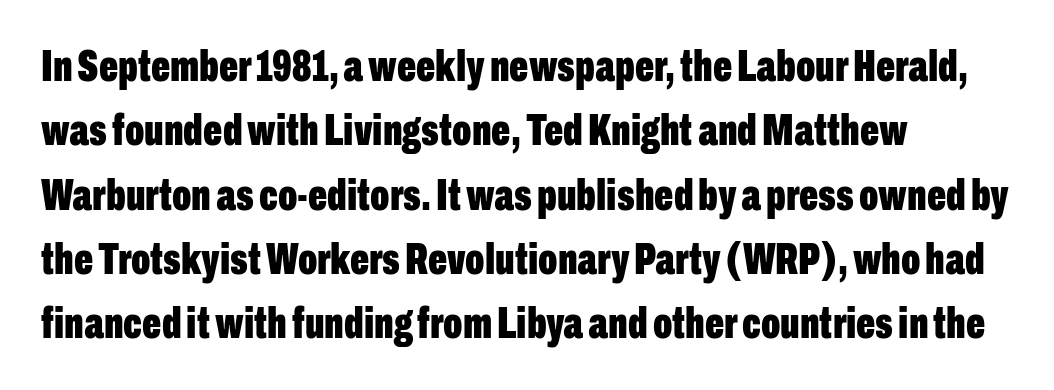
The image shows 45 px bold, condensed sans-serif type, upright; set left-aligned, normal line spacing (1.43x), normal letter spacing, not underlined; low stroke contrast and a medium x-height.
